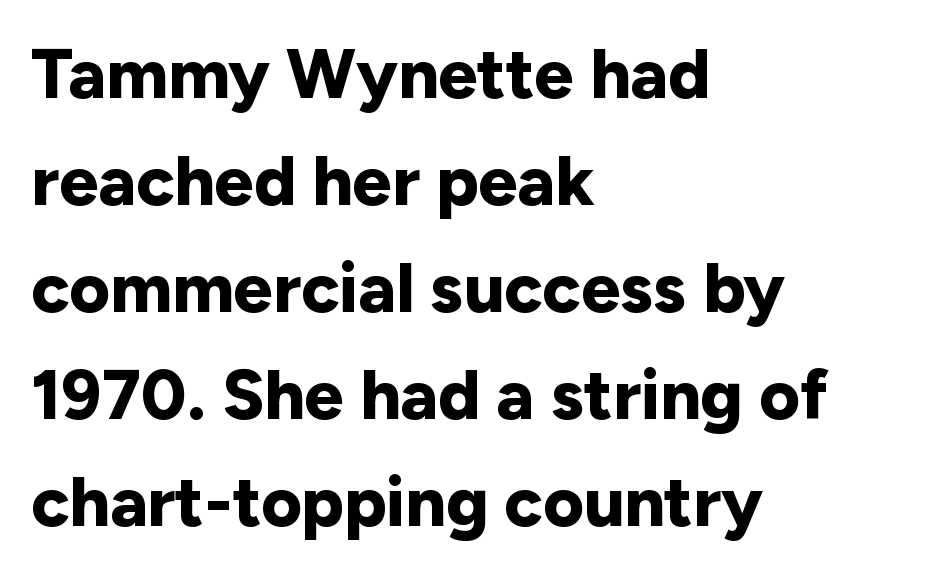
Q: Is the text bold? A: Yes.
Q: Is the text italic (slanted)? A: No, it is upright.
Q: Is the typeface a serif or a sans-serif typeface? A: Sans-serif.
Q: Is the text underlined? A: No.
Q: How is the paragraph aligned? A: Left-aligned.
Q: Is the spacing between letters normal or unusually wide? A: Normal.
Q: Is the spacing between lines tight, normal or loose? A: Normal.
Q: Width (condensed, normal, or wide)? A: Normal.
Q: Stroke contrast? A: Low.
Q: x-height? A: Medium.
Q: Monospaced? A: No.
